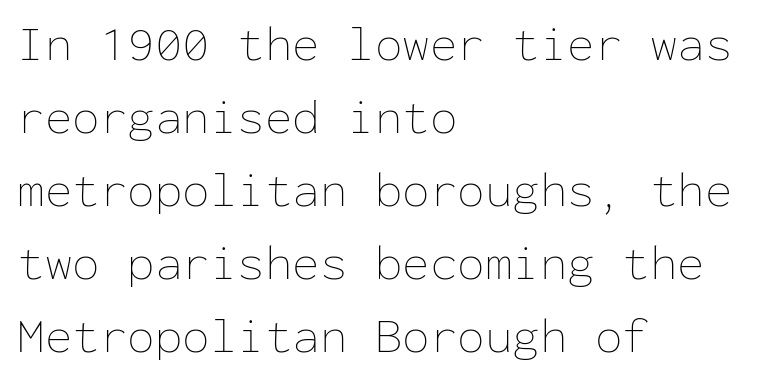
The image shows 50 px thin type, upright, monospaced; set left-aligned, normal line spacing (1.46x), normal letter spacing, not underlined; low stroke contrast and a medium x-height.
